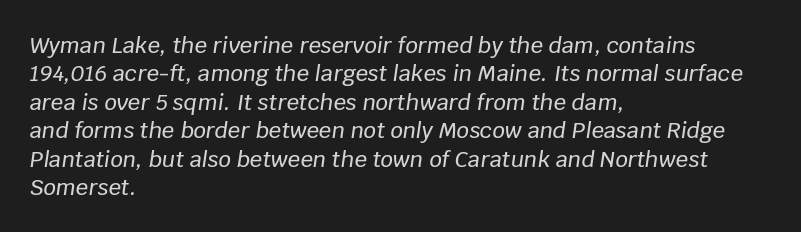
{"italic": "yes", "lean": "right", "slant_degrees": 8, "underline": "no", "align": "left", "line_spacing": "normal", "line_spacing_ratio": 1.29, "letter_spacing": "normal", "letter_spacing_em": 0.0, "glyph_px": 22}
